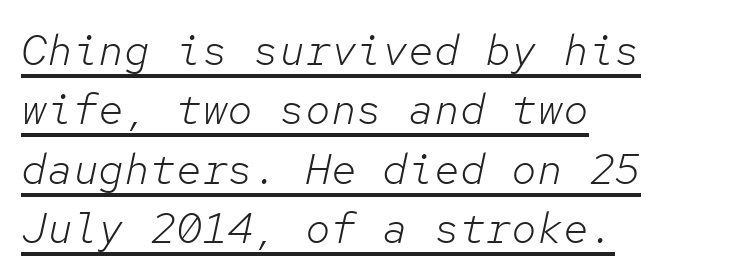
Does the copy run flush right? No — it runs flush left. Students, observe: this is what conventionally led text looks like. A baseline rule has been typeset under these characters. Letter spacing: default. The letters march in equal steps, a hallmark of fixed-pitch type. Counters stay open thanks to moderate or lighter strokes.
